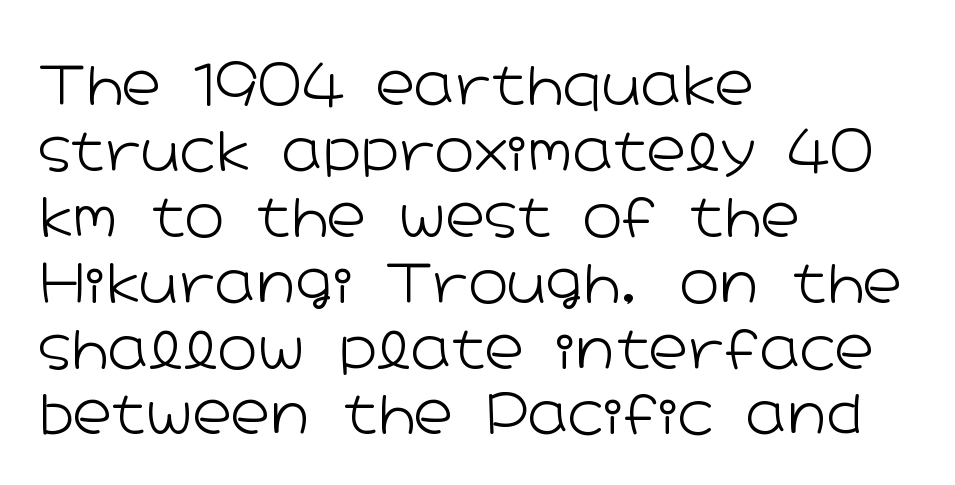
{"serif": "no", "italic": "no", "bold": "no", "weight": "light", "width": "wide", "stroke_contrast": "low", "x_height": "medium", "monospaced": "no", "underline": "no", "align": "left", "line_spacing_ratio": 1.22, "letter_spacing": "normal", "letter_spacing_em": 0.0, "glyph_px": 54}
